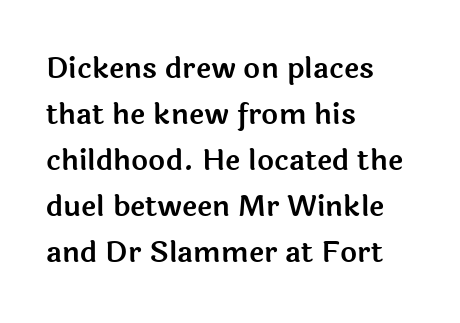
Are there feet on the stems? There aren't — it's a sans. The passage shown is typed in a proportional face where columns would drift. Words float on clear page, feet unadorned. The lines are quadded left.
